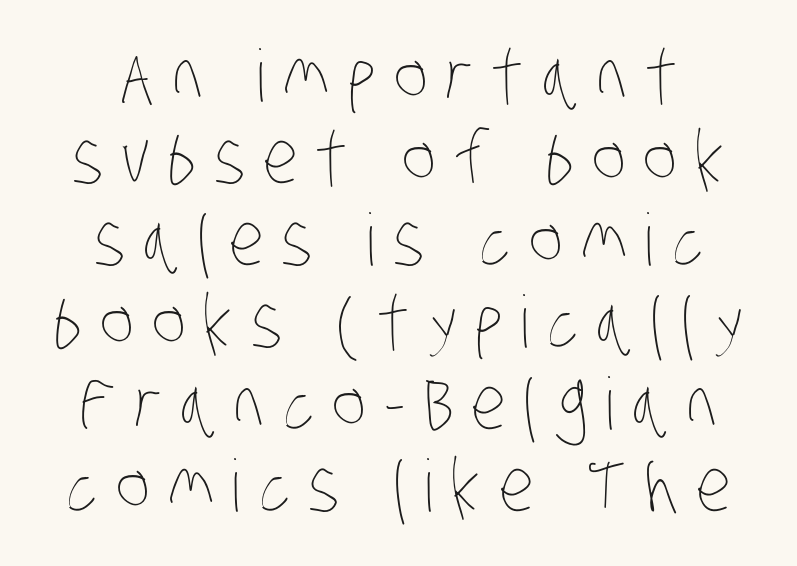
Q: Is the text bold? A: No.
Q: Is the text underlined? A: No.
Q: Is the spacing between letters normal or unusually wide? A: Unusually wide.
Q: Is the spacing between lines tight, normal or loose? A: Tight.
Q: Width (condensed, normal, or wide)? A: Condensed.
Q: Stroke contrast? A: Low.
Q: x-height? A: Large.
Q: Monospaced? A: No.
